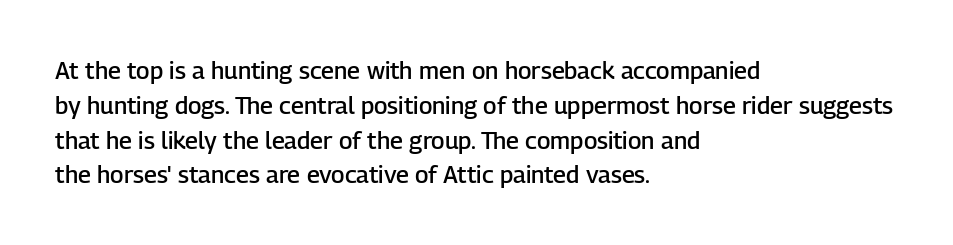
{"italic": "no", "bold": "semi", "underline": "no", "align": "left", "line_spacing": "normal", "line_spacing_ratio": 1.45, "letter_spacing": "normal", "letter_spacing_em": 0.0, "glyph_px": 24}
